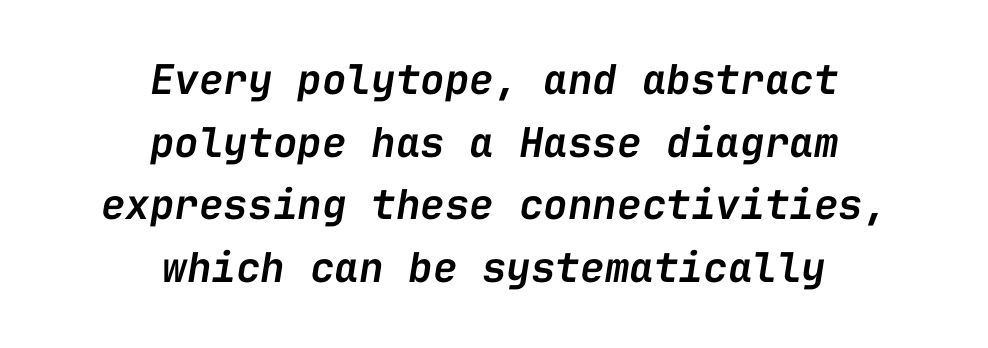
{"italic": "yes", "lean": "right", "slant_degrees": 9, "bold": "semi", "weight": "semibold", "width": "normal", "stroke_contrast": "low", "x_height": "medium", "monospaced": "yes", "underline": "no", "align": "center", "line_spacing": "normal", "line_spacing_ratio": 1.53, "letter_spacing": "normal", "letter_spacing_em": 0.0, "glyph_px": 41}
